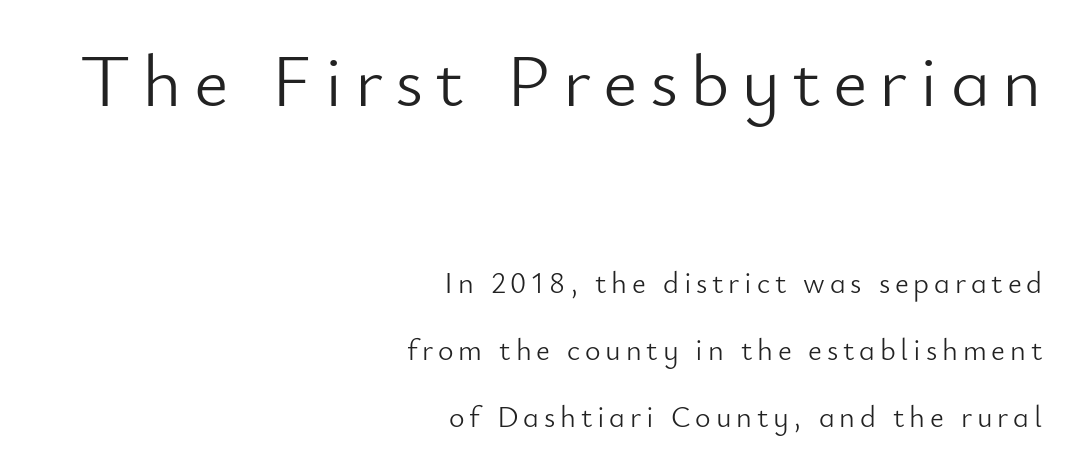
The image shows 75 px light sans-serif type, upright; set right-aligned, loose line spacing (2.24x), not underlined; the first (top) block is 2.5x larger; low stroke contrast and a small x-height.
